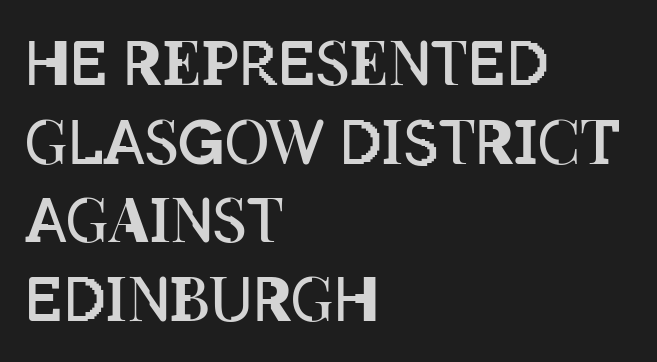
The image shows 61 px regular-weight, condensed type, upright; set left-aligned, normal line spacing (1.29x), normal letter spacing, not underlined; low stroke contrast and a large x-height.
